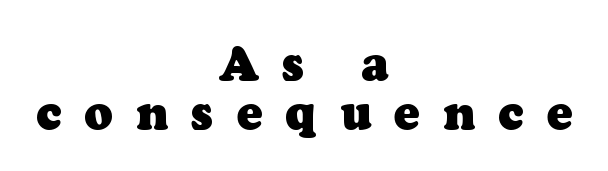
{"serif": "yes", "bold": "yes", "weight": "heavy", "width": "normal", "stroke_contrast": "low", "x_height": "medium", "monospaced": "no", "underline": "no", "align": "center", "line_spacing": "tight", "line_spacing_ratio": 1.05, "letter_spacing": "wide", "letter_spacing_em": 0.49, "glyph_px": 47}
